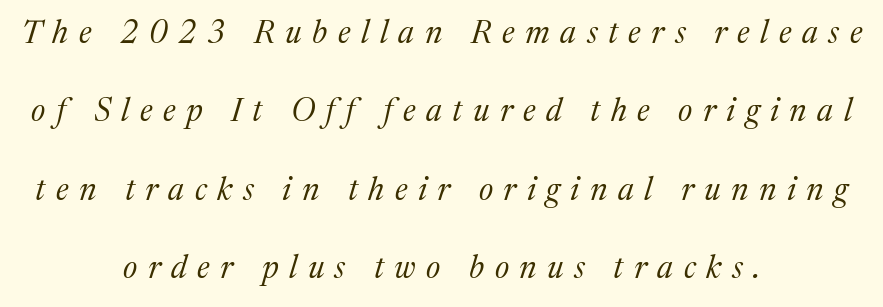
Q: Is the text bold? A: No.
Q: Is the text italic (slanted)? A: Yes, it leans right by about 17 degrees.
Q: Is the typeface a serif or a sans-serif typeface? A: Serif.
Q: Is the text underlined? A: No.
Q: How is the paragraph aligned? A: Centered.
Q: Is the spacing between letters normal or unusually wide? A: Unusually wide.
Q: Is the spacing between lines tight, normal or loose? A: Loose.
Q: Width (condensed, normal, or wide)? A: Normal.
Q: Stroke contrast? A: Medium.
Q: x-height? A: Medium.
Q: Monospaced? A: No.
